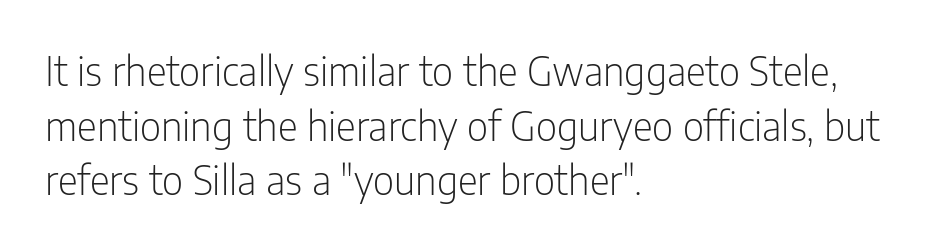
{"serif": "no", "italic": "no", "bold": "no", "weight": "light", "width": "condensed", "stroke_contrast": "low", "x_height": "medium", "monospaced": "no", "underline": "no", "align": "left", "line_spacing": "normal", "line_spacing_ratio": 1.4, "letter_spacing": "normal", "letter_spacing_em": 0.0, "glyph_px": 39}
